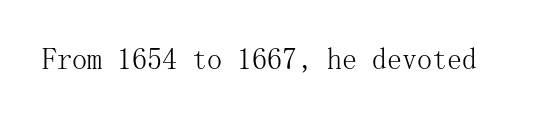
{"serif": "yes", "italic": "no", "bold": "no", "weight": "light", "width": "normal", "stroke_contrast": "medium", "x_height": "medium", "underline": "no", "letter_spacing": "normal", "letter_spacing_em": 0.0, "glyph_px": 30}
